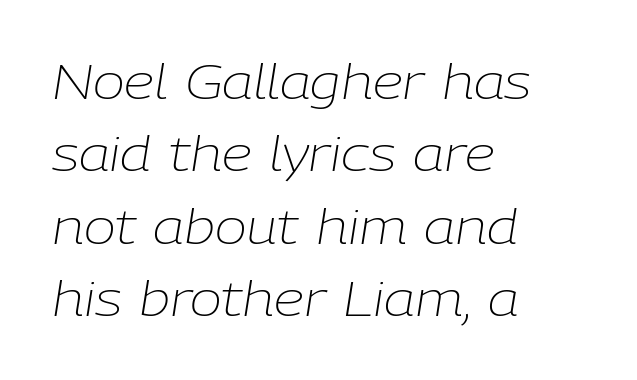
Nothing unusual about the tracking: characters are spaced as the font intends. One glance says typical: line gaps are just what's usual. The letterforms sit at book weight or below. The axis of the letterforms is tilted away from vertical.
